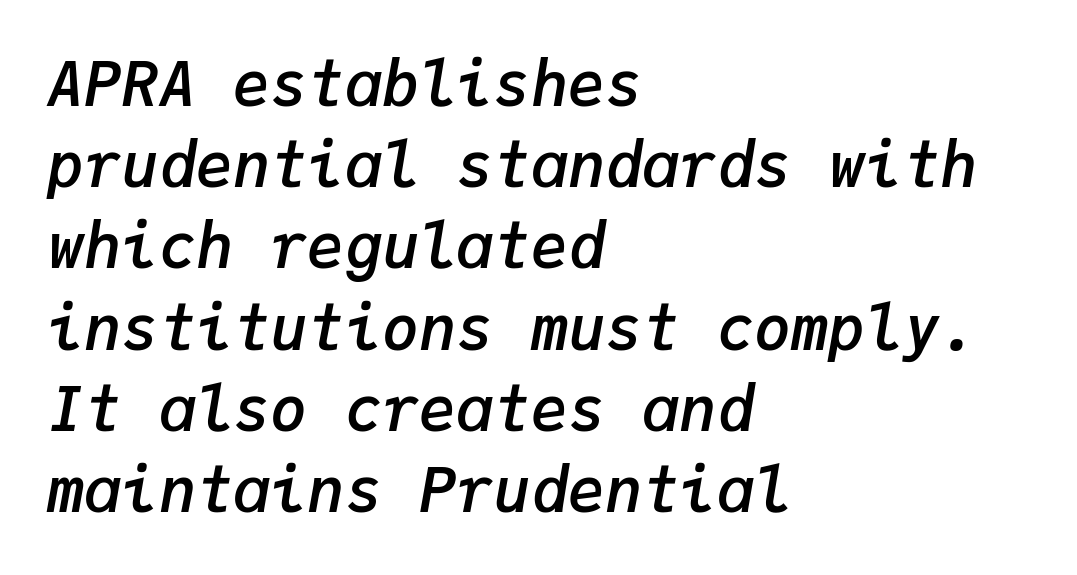
Every character here occupies the same horizontal width, giving the sample a typewriter-like rhythm. Reading down the column, the eye jumps a familiar distance to each next line. The words here are not underlined. Short and long lines alike share a common starting point at left. The text carries the slant typical of an italic or oblique font.
